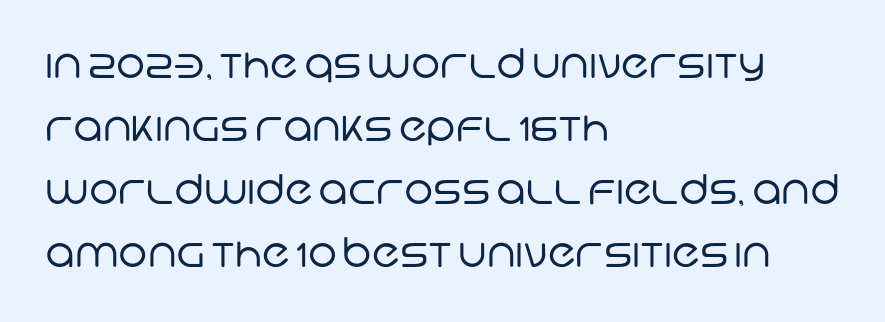
{"serif": "no", "bold": "no", "weight": "regular", "width": "normal", "stroke_contrast": "low", "x_height": "large", "monospaced": "no", "underline": "no", "align": "left", "line_spacing": "normal", "line_spacing_ratio": 1.54, "letter_spacing": "normal", "letter_spacing_em": 0.0, "glyph_px": 41}
